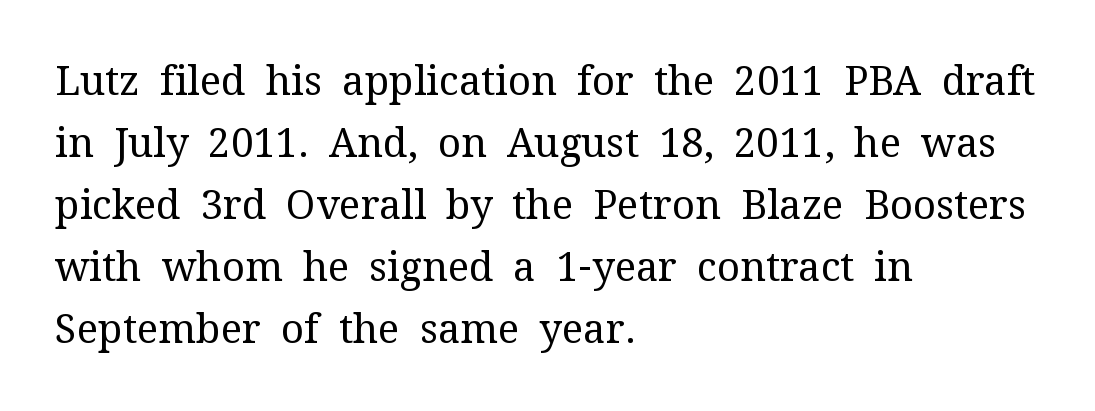
Tall strokes in this sample are plumb rather than angled. In terms of leading, this rendering sits right in the middle. The gap between lines stays unmarked. The rendering uses natural spacing where letterforms have individual widths.
